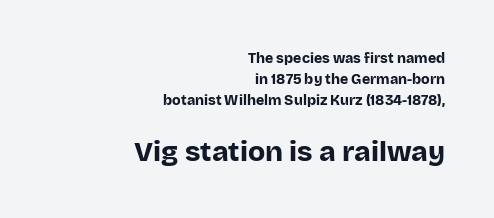
The image shows 28 px bold sans-serif type, upright; set right-aligned, normal line spacing (1.49x), normal letter spacing, not underlined; the second (bottom) block is 2.0x larger; low stroke contrast and a large x-height.
